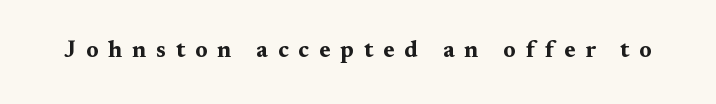
{"italic": "no", "bold": "yes", "underline": "no", "letter_spacing": "wide", "letter_spacing_em": 0.43, "glyph_px": 23}
